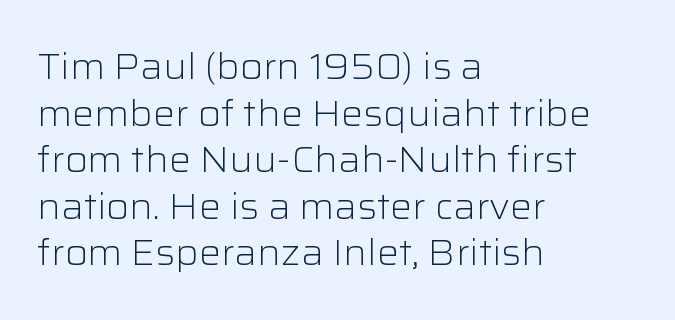
{"serif": "no", "italic": "no", "bold": "no", "weight": "light", "width": "normal", "stroke_contrast": "low", "x_height": "medium", "monospaced": "no", "underline": "no", "align": "left", "line_spacing": "normal", "line_spacing_ratio": 1.26, "letter_spacing": "normal", "letter_spacing_em": 0.0, "glyph_px": 37}
